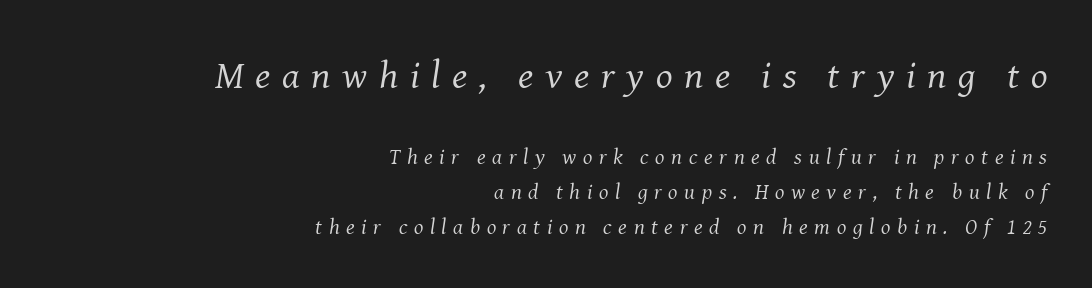
Unmarked baselines from the first word to the last. Think of a printed novel: that variable character pitch is what you see here. This sample uses expanded letter spacing, leaving extra air between glyphs. The designer left line spacing at the default. The font is comparable to plain body text, perhaps lighter. Are there feet on the stems? There are — it's a serif.
